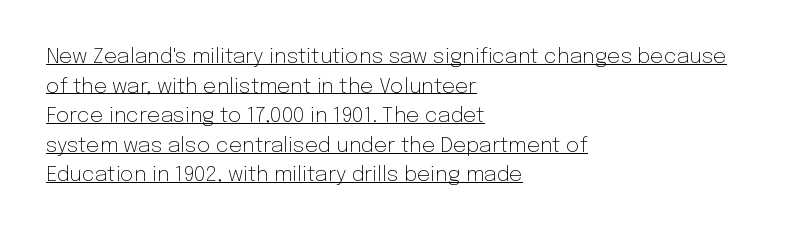
{"italic": "no", "bold": "no", "underline": "yes", "align": "left", "line_spacing": "normal", "line_spacing_ratio": 1.41, "letter_spacing": "normal", "letter_spacing_em": 0.0, "glyph_px": 21}
